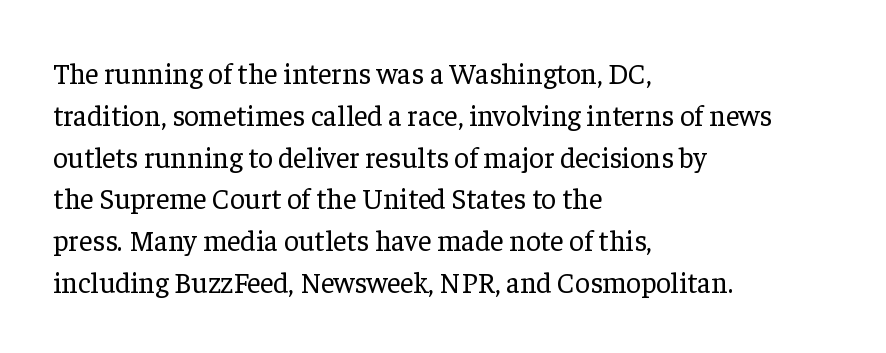
Designer's note — italics off, roman on. This rendering uses left alignment, leaving the right contour irregular. The rendering keeps characters at their native spacing. Is this a sans? No — the strokes have serifs.
